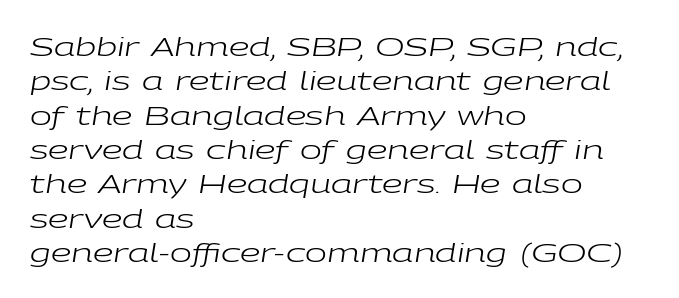
Q: Is the text bold? A: No.
Q: Is the text italic (slanted)? A: Yes, it leans right by about 9 degrees.
Q: Is the text underlined? A: No.
Q: How is the paragraph aligned? A: Left-aligned.
Q: Is the spacing between letters normal or unusually wide? A: Normal.
Q: Is the spacing between lines tight, normal or loose? A: Normal.
